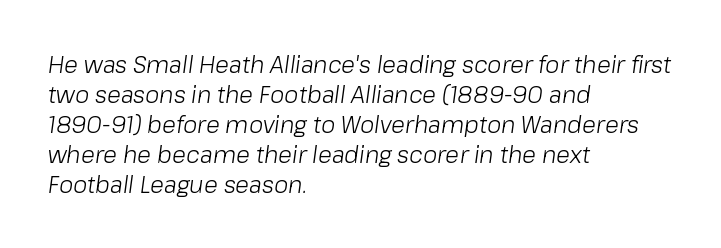
Q: Is the text bold? A: No.
Q: Is the text italic (slanted)? A: Yes, it leans right by about 8 degrees.
Q: Is the text underlined? A: No.
Q: How is the paragraph aligned? A: Left-aligned.
Q: Is the spacing between letters normal or unusually wide? A: Normal.
Q: Is the spacing between lines tight, normal or loose? A: Normal.
